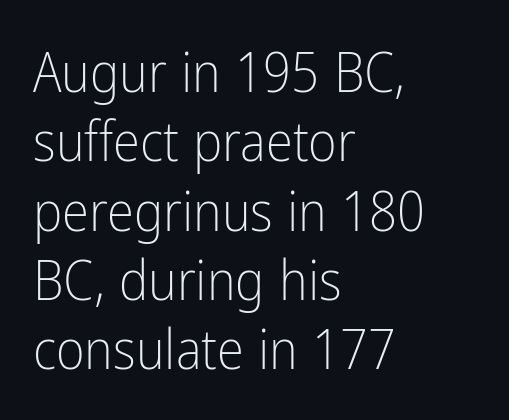
Q: Is the text bold? A: No.
Q: Is the text italic (slanted)? A: No, it is upright.
Q: Is the typeface a serif or a sans-serif typeface? A: Sans-serif.
Q: Is the text underlined? A: No.
Q: How is the paragraph aligned? A: Left-aligned.
Q: Is the spacing between letters normal or unusually wide? A: Normal.
Q: Is the spacing between lines tight, normal or loose? A: Normal.
Q: Width (condensed, normal, or wide)? A: Condensed.
Q: Stroke contrast? A: Low.
Q: x-height? A: Medium.
Q: Monospaced? A: No.
